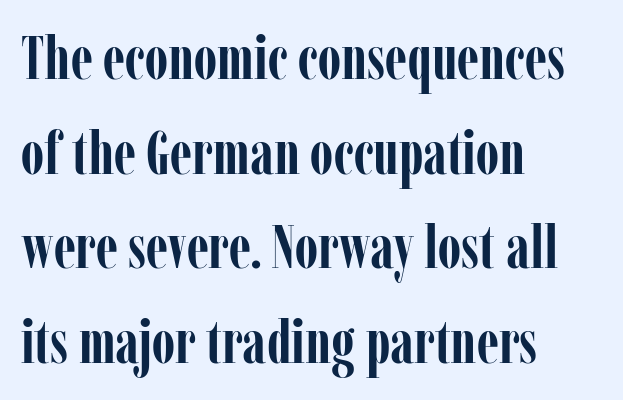
Reading down the block, your eye returns to a fixed left position each line. Weight: bold. Underline: absent. One glance says typical: line gaps are just what's usual. Proportional: the letters do not fall into vertical columns.
